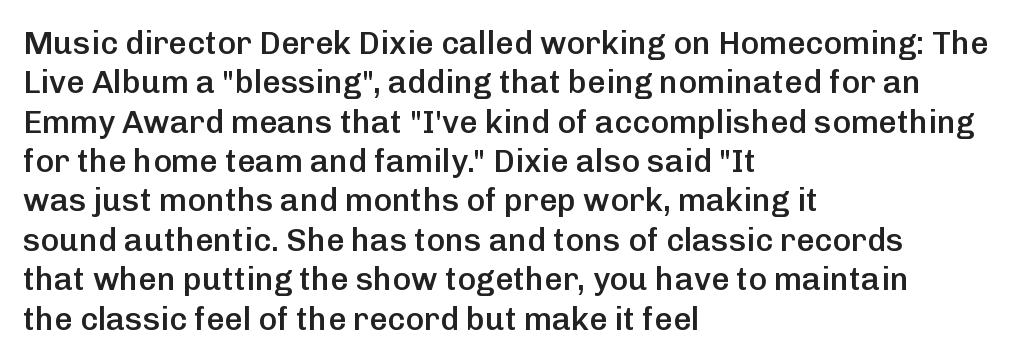
The gap between lines stays unmarked. Here the designer chose a conventional face with non-uniform glyph widths. Unlike italic type, these characters show no tilt at all. On the weight axis this lands at semibold, roughly 600. Default kerning and tracking; the words read as compact shapes. A sans-serif font was chosen for this passage.
